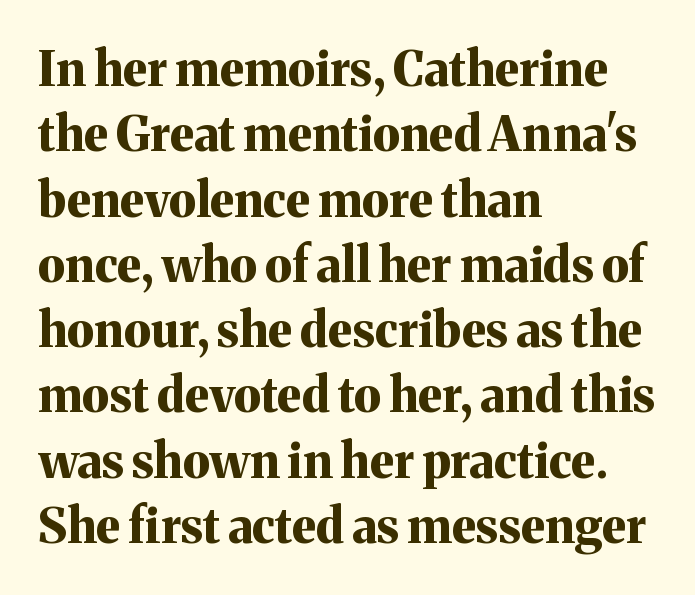
The image shows 48 px bold serif type, upright; set left-aligned, normal line spacing (1.36x), normal letter spacing, not underlined; medium stroke contrast and a medium x-height.
